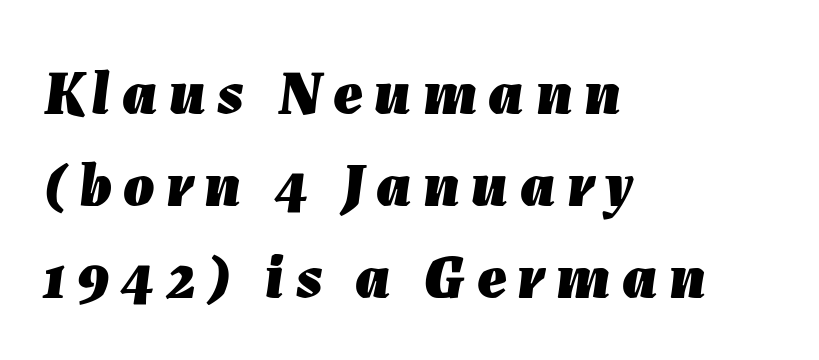
{"italic": "yes", "lean": "right", "slant_degrees": 7, "bold": "yes", "weight": "heavy", "width": "normal", "stroke_contrast": "low", "x_height": "medium", "monospaced": "no", "underline": "no", "align": "left", "line_spacing": "normal", "line_spacing_ratio": 1.48, "glyph_px": 62}
